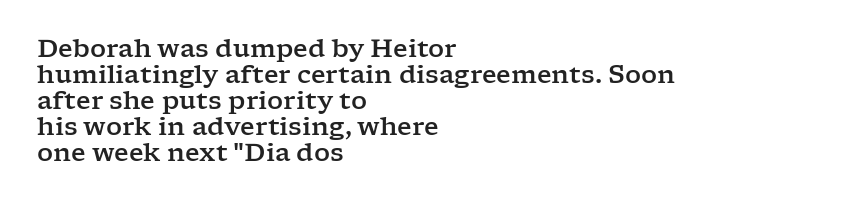
Q: Is the text italic (slanted)? A: No, it is upright.
Q: Is the text underlined? A: No.
Q: How is the paragraph aligned? A: Left-aligned.
Q: Is the spacing between letters normal or unusually wide? A: Normal.
Q: Is the spacing between lines tight, normal or loose? A: Tight.
